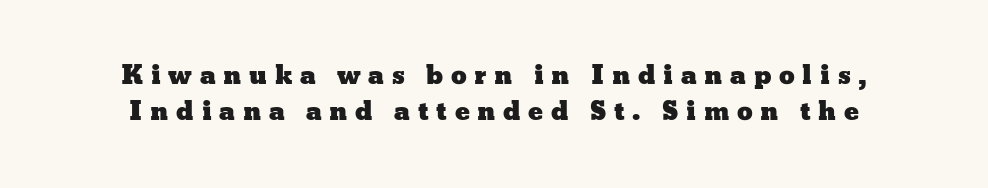
Casual observation: everything's sitting right in the middle. Students, observe: this is what conventionally led text looks like. The zone under the glyphs is completely vacant. Posture: vertical. The letterforms stand isolated, each surrounded by extra space.
